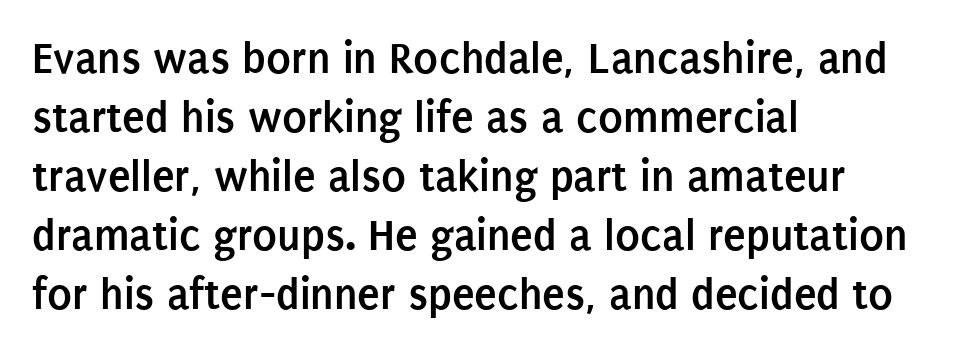
The image shows 46 px semibold, condensed sans-serif type, upright; set left-aligned, normal line spacing (1.28x), normal letter spacing, not underlined; low stroke contrast and a large x-height.
